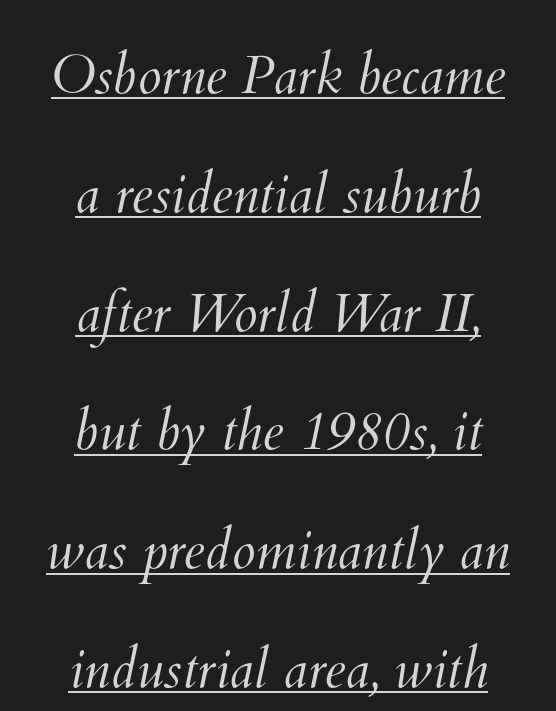
The image shows 54 px light type; set loose line spacing (2.2x), normal letter spacing, underlined; medium stroke contrast and a small x-height.
